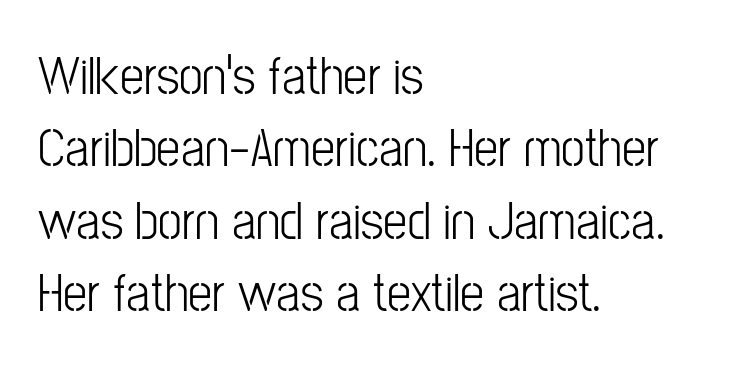
{"serif": "no", "italic": "no", "bold": "no", "weight": "light", "width": "condensed", "stroke_contrast": "low", "x_height": "medium", "monospaced": "no", "underline": "no", "align": "left", "line_spacing": "normal", "line_spacing_ratio": 1.34, "letter_spacing": "normal", "letter_spacing_em": 0.0, "glyph_px": 54}
